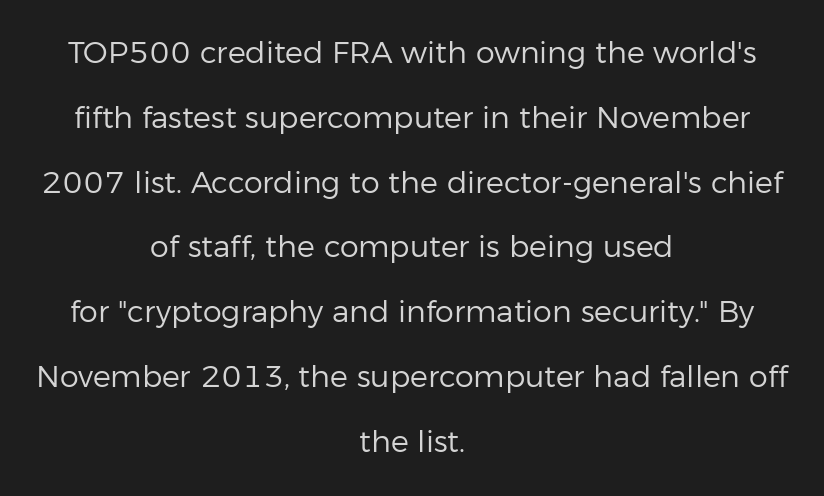
The image shows 30 px regular-weight sans-serif type, upright; set centered, loose line spacing (2.16x), normal letter spacing, not underlined; low stroke contrast and a medium x-height.
